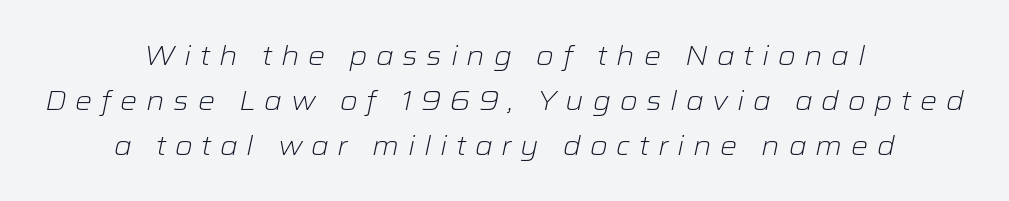
The axis of the letterforms is tilted away from vertical. This is not heavy type; no bold has been used. In terms of letterspacing, this is a distinctly airy, spread setting. Is there much room between lines? A standard amount, neither cramped nor airy.
